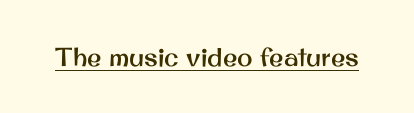
Posture: vertical. Is the letter spacing exaggerated? No — it looks like the ordinary default. These characters rest on top of a visible drawn line.
